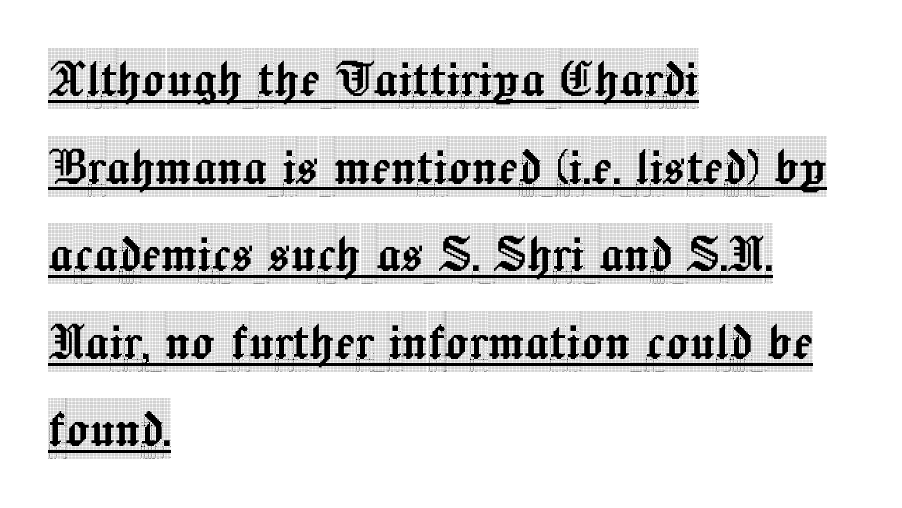
Q: Is the text italic (slanted)? A: No, it is upright.
Q: Is the typeface a serif or a sans-serif typeface? A: Serif.
Q: Is the text underlined? A: Yes.
Q: How is the paragraph aligned? A: Left-aligned.
Q: Is the spacing between letters normal or unusually wide? A: Normal.
Q: Is the spacing between lines tight, normal or loose? A: Normal.
Q: Width (condensed, normal, or wide)? A: Condensed.
Q: x-height? A: Large.
Q: Monospaced? A: No.
